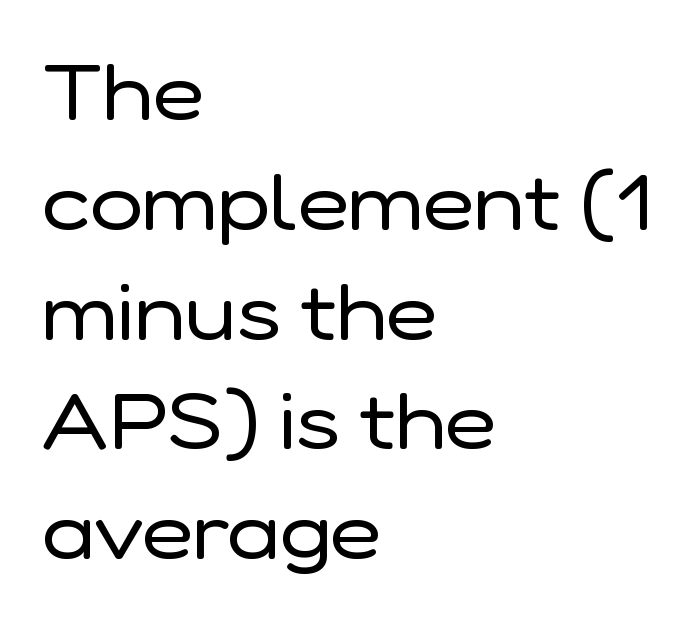
{"serif": "no", "italic": "no", "bold": "no", "weight": "regular", "width": "normal", "stroke_contrast": "low", "x_height": "medium", "monospaced": "no", "underline": "no", "align": "left", "line_spacing": "normal", "line_spacing_ratio": 1.39, "letter_spacing": "normal", "letter_spacing_em": 0.0, "glyph_px": 79}
